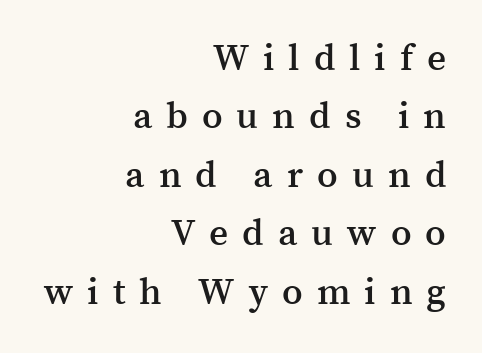
The image shows 37 px semibold serif type, upright; set right-aligned, normal line spacing (1.58x), unusually wide letter spacing (+0.38 em), not underlined; medium stroke contrast and a medium x-height.
